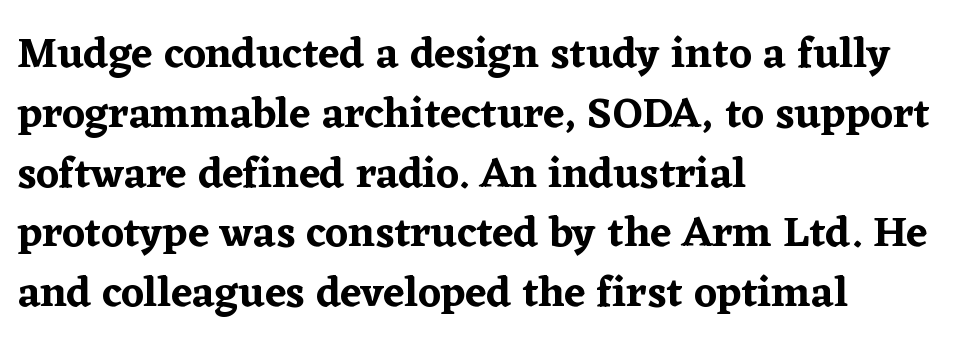
{"serif": "yes", "italic": "no", "width": "normal", "stroke_contrast": "low", "x_height": "medium", "monospaced": "no", "underline": "no", "align": "left", "line_spacing": "normal", "line_spacing_ratio": 1.39, "letter_spacing": "normal", "letter_spacing_em": 0.0, "glyph_px": 43}
